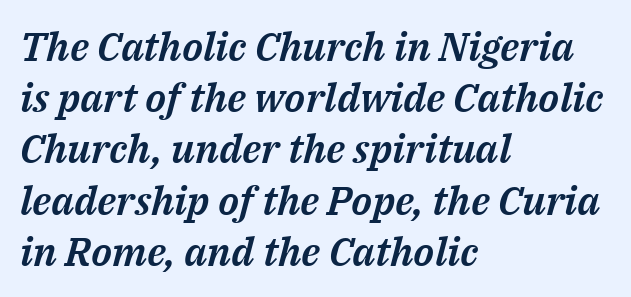
{"italic": "yes", "lean": "right", "slant_degrees": 14, "width": "normal", "stroke_contrast": "medium", "x_height": "medium", "monospaced": "no", "underline": "no", "align": "left", "line_spacing": "normal", "line_spacing_ratio": 1.28, "letter_spacing": "normal", "letter_spacing_em": 0.0, "glyph_px": 40}
